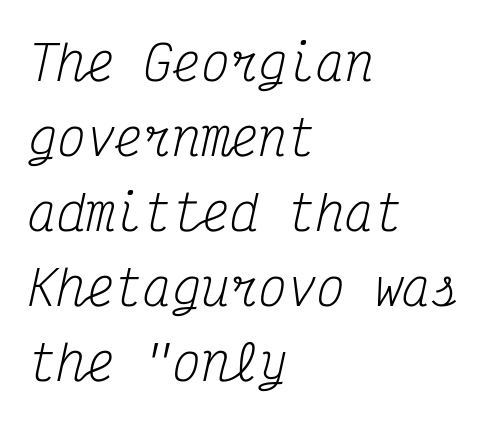
The image shows 48 px regular-weight, condensed serif type, italic (leaning right), monospaced; set left-aligned, normal line spacing (1.56x), normal letter spacing, not underlined; medium stroke contrast and a medium x-height.
